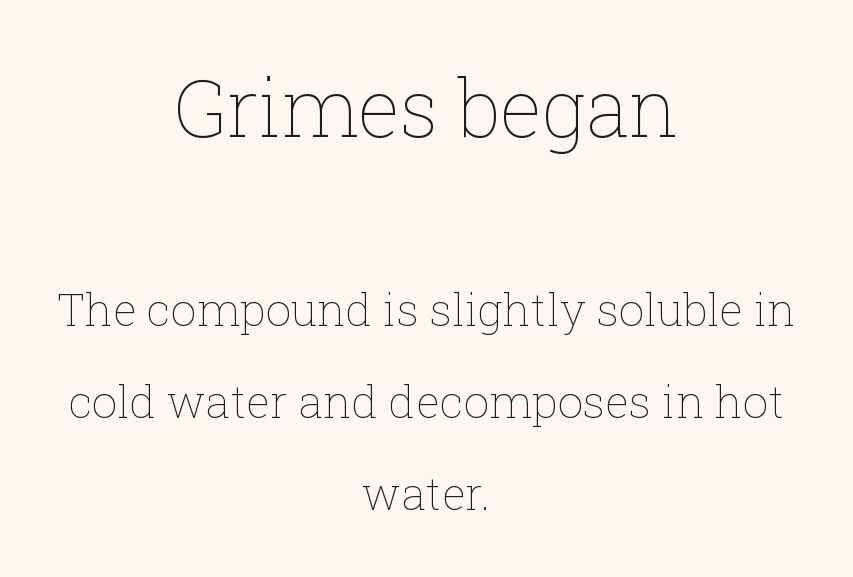
Designer's note — italics off, roman on. Loosely led — the rows are spread out. A student would call this center alignment; a typographer would say set centered. Each row of text sits above clean, open space.
